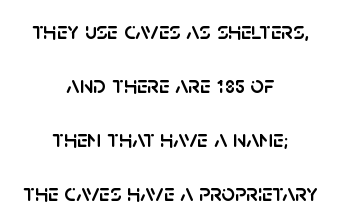
The image shows 24 px text type, upright; set centered, loose line spacing (2.25x), normal letter spacing, not underlined.
